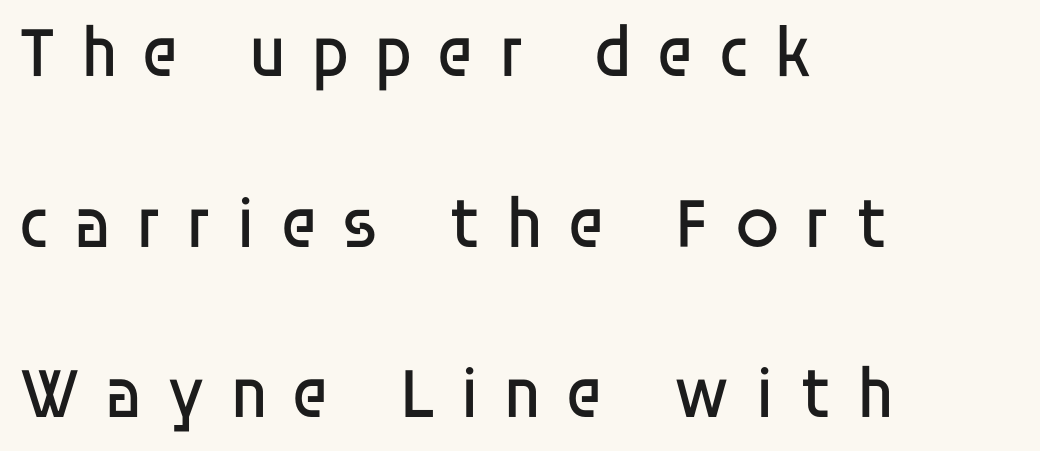
A typesetter would call this proportional, since set widths differ per character. Weight: not bold — regular or lighter. No word sits above an underline. These lines were composed using upright roman letters. Summary of vertical rhythm: relaxed, with wide interline spacing. Classification — sans serif.
